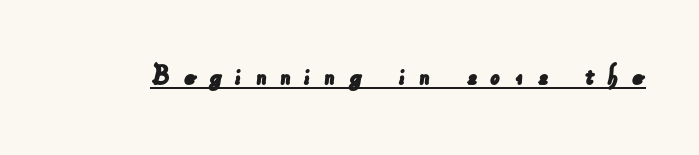
{"serif": "no", "width": "normal", "stroke_contrast": "low", "x_height": "small", "monospaced": "no", "underline": "yes", "letter_spacing": "wide", "letter_spacing_em": 0.41, "glyph_px": 31}
